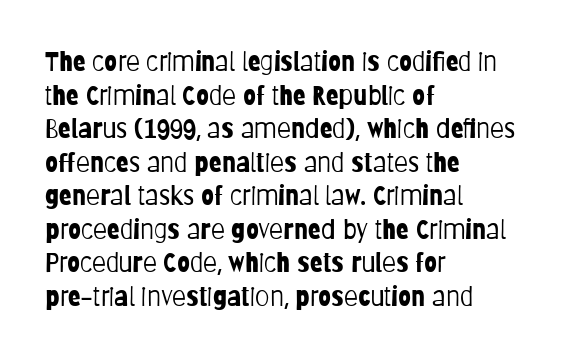
Interline gaps are of average width in this sample. In terms of posture, this sample is upright. Teacher's note: observe the even left margin — that is flush-left alignment. The cut favours lightness, reaching ordinary text weight at its darkest.
